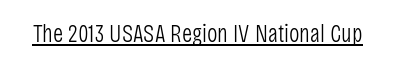
The letterforms sit at book weight or below. Posture: upright roman. Here the glyphs are tracked normally, forming tight word shapes. The words here are underlined.
